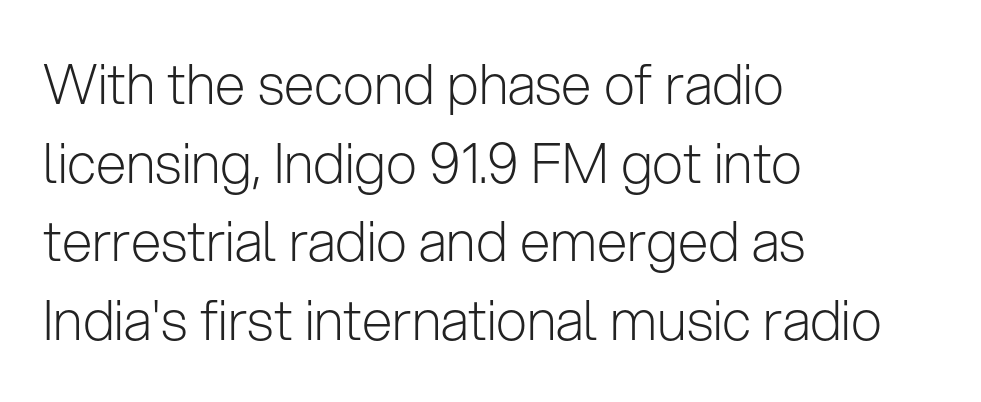
Q: Is the text bold? A: No.
Q: Is the text italic (slanted)? A: No, it is upright.
Q: Is the typeface a serif or a sans-serif typeface? A: Sans-serif.
Q: Is the text underlined? A: No.
Q: How is the paragraph aligned? A: Left-aligned.
Q: Is the spacing between letters normal or unusually wide? A: Normal.
Q: Is the spacing between lines tight, normal or loose? A: Normal.
Q: Width (condensed, normal, or wide)? A: Normal.
Q: Stroke contrast? A: Low.
Q: x-height? A: Medium.
Q: Monospaced? A: No.
